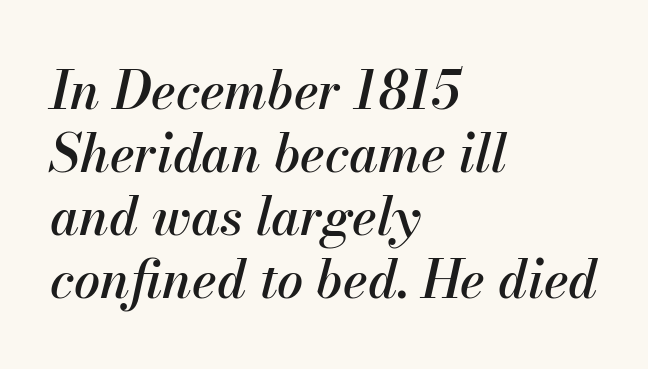
If you drew a ruler down the left edge, every line would touch it. The lettering tilts uniformly, giving the passage an italic look. Note the varied advance widths — an 'i' is clearly narrower than an 'm'. Check the space under the baseline: it is left empty. These lines keep a tight, regular rhythm from letter to letter.
